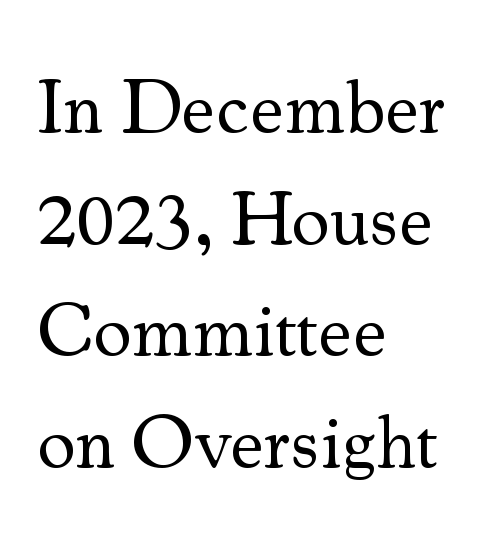
{"serif": "yes", "italic": "no", "bold": "no", "weight": "regular", "width": "normal", "stroke_contrast": "medium", "x_height": "small", "monospaced": "no", "underline": "no", "align": "left", "line_spacing": "normal", "line_spacing_ratio": 1.47, "letter_spacing": "normal", "letter_spacing_em": 0.0, "glyph_px": 76}
